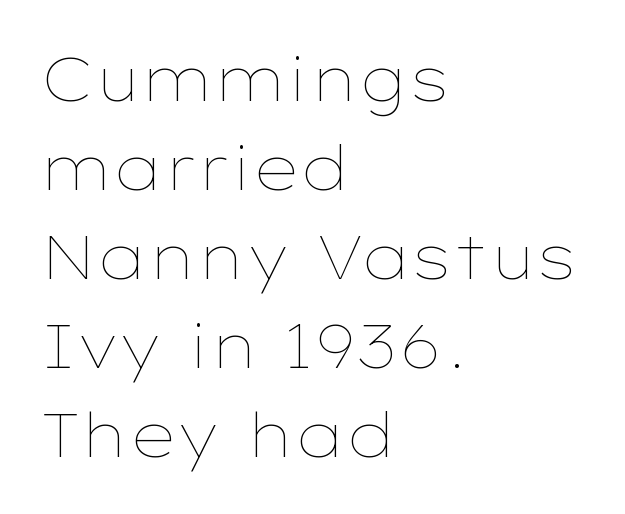
Q: Is the text bold? A: No.
Q: Is the text italic (slanted)? A: No, it is upright.
Q: Is the text underlined? A: No.
Q: How is the paragraph aligned? A: Left-aligned.
Q: Is the spacing between letters normal or unusually wide? A: Normal.
Q: Is the spacing between lines tight, normal or loose? A: Normal.
Q: Width (condensed, normal, or wide)? A: Wide.
Q: Stroke contrast? A: Low.
Q: x-height? A: Medium.
Q: Monospaced? A: No.
